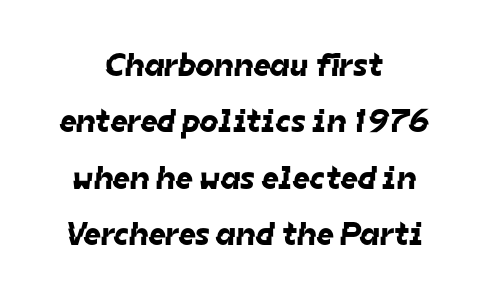
The image shows 33 px sans-serif type; set centered, line spacing 1.71x, normal letter spacing, not underlined; low stroke contrast and a medium x-height.
